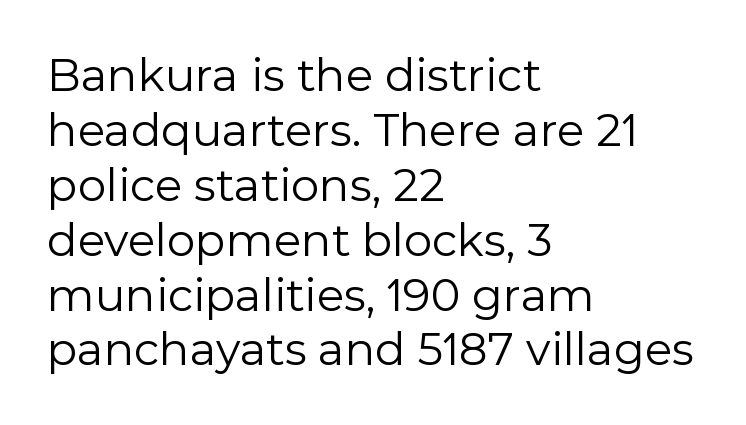
Note the varied advance widths — an 'i' is clearly narrower than an 'm'. Stroke thickness stays within the range of a standard reading face or lighter. Each row of text sits above clean, open space. Horizontal alignment here is leftward, the default for most running prose.
